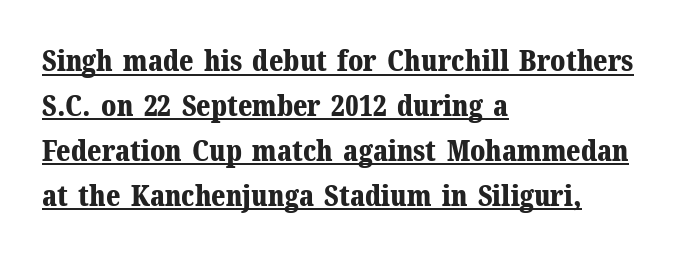
Q: Is the text bold? A: Yes.
Q: Is the text italic (slanted)? A: No, it is upright.
Q: Is the typeface a serif or a sans-serif typeface? A: Serif.
Q: Is the text underlined? A: Yes.
Q: How is the paragraph aligned? A: Left-aligned.
Q: Is the spacing between letters normal or unusually wide? A: Normal.
Q: Is the spacing between lines tight, normal or loose? A: Normal.
Q: Width (condensed, normal, or wide)? A: Normal.
Q: Stroke contrast? A: Medium.
Q: x-height? A: Medium.
Q: Monospaced? A: No.
